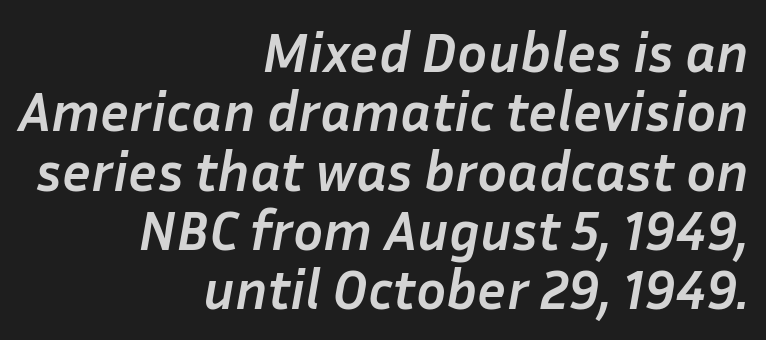
{"italic": "yes", "lean": "right", "slant_degrees": 10, "bold": "yes", "weight": "semibold", "width": "normal", "stroke_contrast": "low", "x_height": "medium", "monospaced": "no", "underline": "no", "align": "right", "line_spacing": "tight", "line_spacing_ratio": 1.06, "letter_spacing": "normal", "letter_spacing_em": 0.0, "glyph_px": 56}
